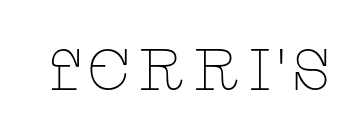
The image shows 59 px thin, wide serif type, upright; set not underlined; low stroke contrast and a large x-height.
